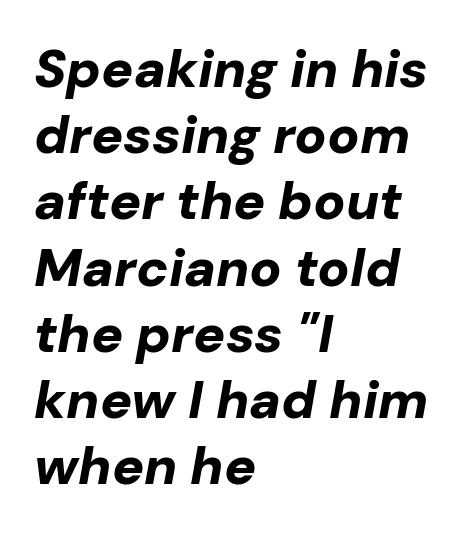
The image shows 53 px bold type, italic (leaning right); set left-aligned, normal line spacing (1.25x), normal letter spacing, not underlined; low stroke contrast and a medium x-height.
